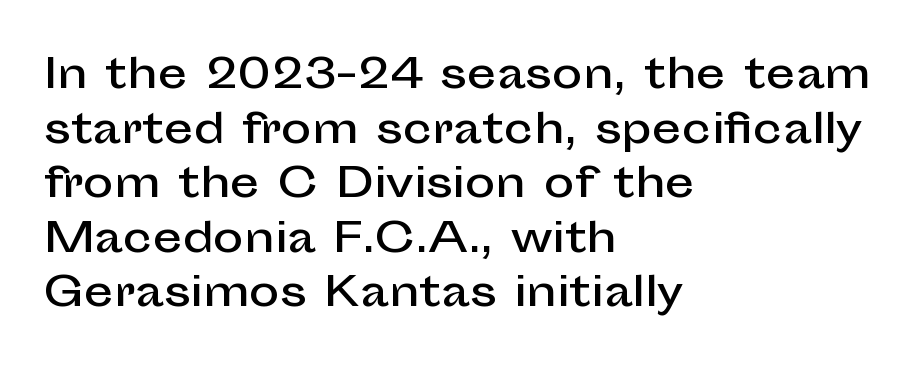
{"serif": "no", "italic": "no", "width": "normal", "stroke_contrast": "low", "x_height": "medium", "monospaced": "no", "underline": "no", "align": "left", "line_spacing": "normal", "line_spacing_ratio": 1.33, "letter_spacing": "normal", "letter_spacing_em": 0.0, "glyph_px": 41}
